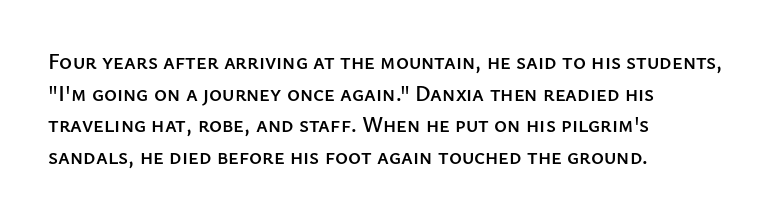
Q: Is the text italic (slanted)? A: No, it is upright.
Q: Is the text underlined? A: No.
Q: How is the paragraph aligned? A: Left-aligned.
Q: Is the spacing between letters normal or unusually wide? A: Normal.
Q: Is the spacing between lines tight, normal or loose? A: Normal.
